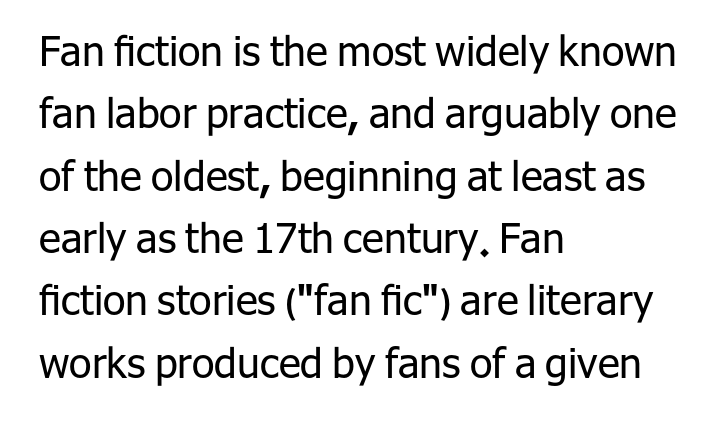
Q: Is the text bold? A: No.
Q: Is the text italic (slanted)? A: No, it is upright.
Q: Is the typeface a serif or a sans-serif typeface? A: Sans-serif.
Q: Is the text underlined? A: No.
Q: How is the paragraph aligned? A: Left-aligned.
Q: Is the spacing between letters normal or unusually wide? A: Normal.
Q: Is the spacing between lines tight, normal or loose? A: Normal.
Q: Width (condensed, normal, or wide)? A: Normal.
Q: Stroke contrast? A: Low.
Q: x-height? A: Medium.
Q: Monospaced? A: No.
